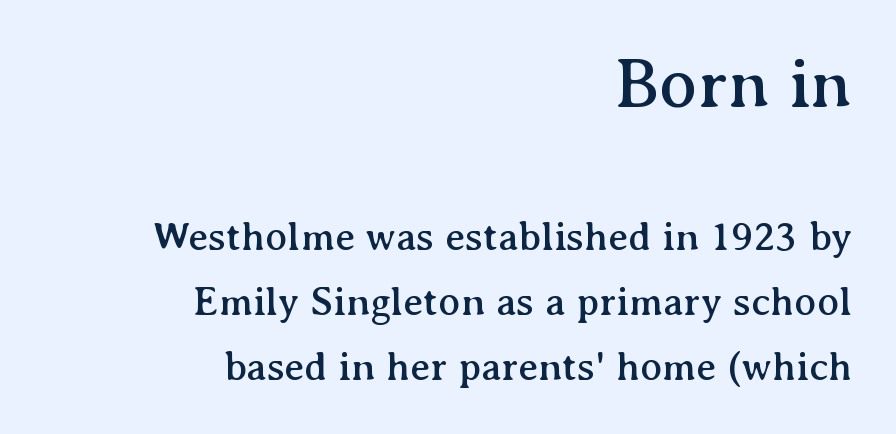
Words float on clear page, feet unadorned. The letters carry serifs — small finishing strokes at the ends of their stems. In terms of posture, this sample is upright. Note the varied advance widths — an 'i' is clearly narrower than an 'm'.
